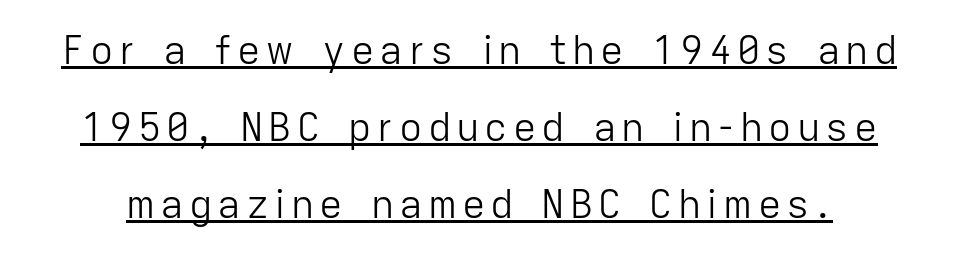
{"serif": "no", "italic": "no", "bold": "no", "weight": "light", "width": "normal", "stroke_contrast": "low", "x_height": "medium", "monospaced": "no", "underline": "yes", "line_spacing": "loose", "line_spacing_ratio": 1.98, "glyph_px": 39}
